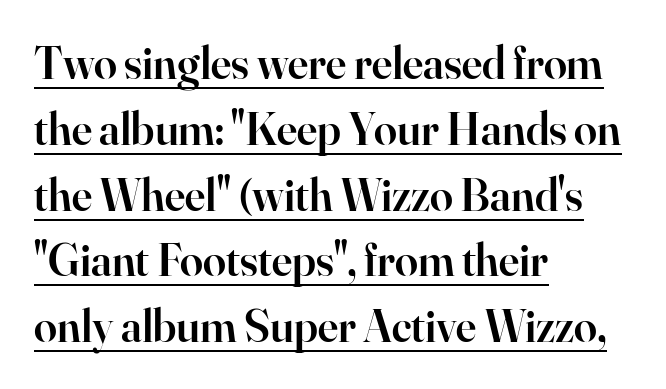
{"serif": "yes", "italic": "no", "bold": "semi", "weight": "semibold", "width": "normal", "stroke_contrast": "high", "x_height": "small", "monospaced": "no", "underline": "yes", "align": "left", "line_spacing": "normal", "line_spacing_ratio": 1.43, "letter_spacing": "normal", "letter_spacing_em": 0.0, "glyph_px": 46}
